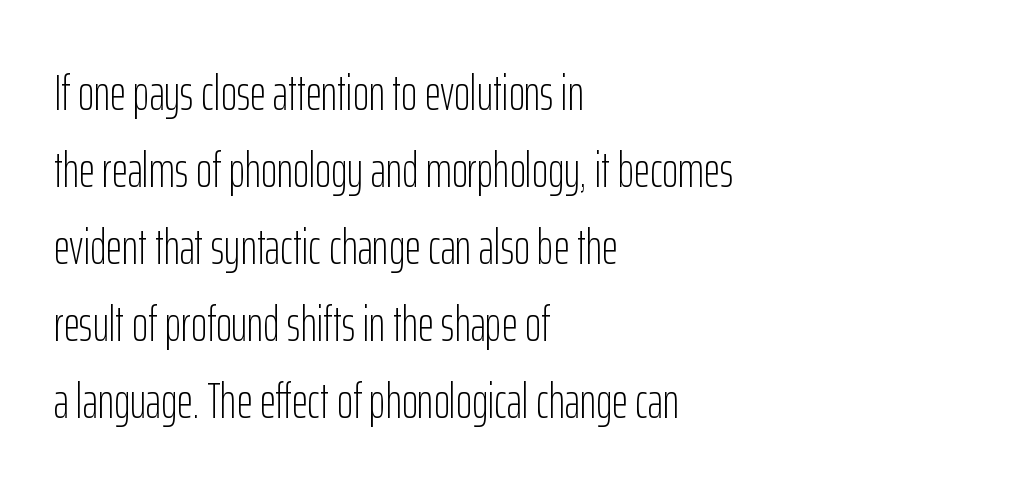
The image shows 49 px light, condensed sans-serif type, upright; set left-aligned, normal line spacing (1.57x), normal letter spacing, not underlined; low stroke contrast and a medium x-height.
